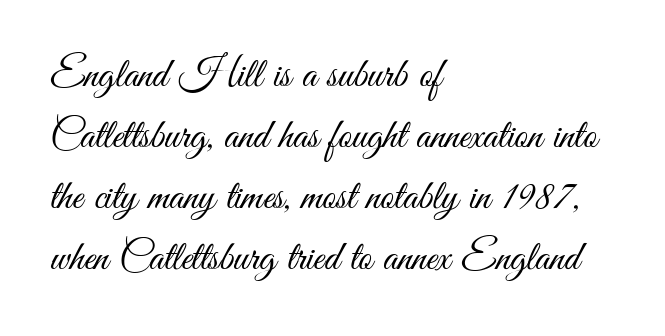
The image shows 42 px light, condensed sans-serif type; set left-aligned, normal line spacing (1.45x), normal letter spacing, not underlined; medium stroke contrast and a small x-height.
